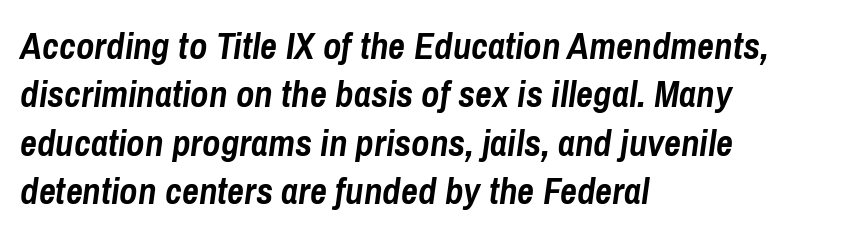
Does extra space separate the letters? No, they use regular spacing. Check under the words: just untouched page. Every character sits at an angle, as italics do. Emphasis by weight is at full strength: bold.
